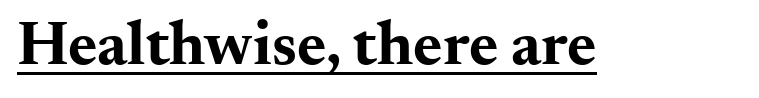
The font family rendered here belongs to the serif group. In designer terms, the underline attribute is active on this setting. Ordinary non-slanted type is in use. The letters advance in unequal steps, a hallmark of proportional type.
